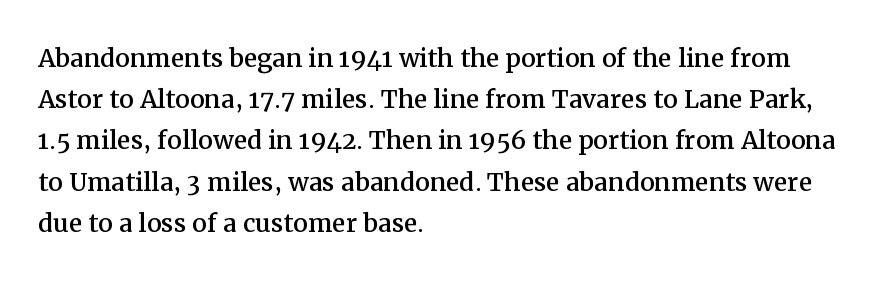
Q: Is the text italic (slanted)? A: No, it is upright.
Q: Is the typeface a serif or a sans-serif typeface? A: Serif.
Q: Is the text underlined? A: No.
Q: How is the paragraph aligned? A: Left-aligned.
Q: Is the spacing between letters normal or unusually wide? A: Normal.
Q: Is the spacing between lines tight, normal or loose? A: Normal.
Q: Width (condensed, normal, or wide)? A: Normal.
Q: Stroke contrast? A: Medium.
Q: x-height? A: Medium.
Q: Monospaced? A: No.
